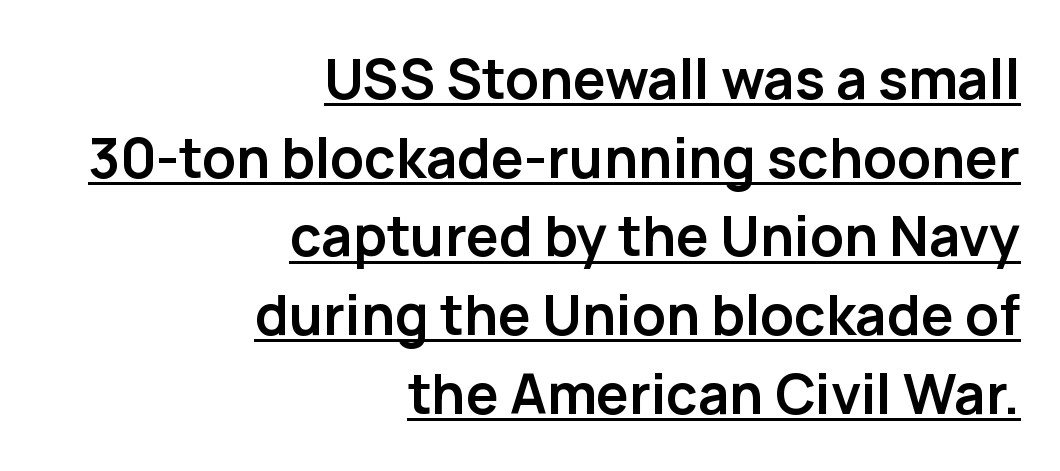
The image shows 55 px semibold sans-serif type, upright; set right-aligned, normal line spacing (1.43x), normal letter spacing, underlined; low stroke contrast and a medium x-height.
